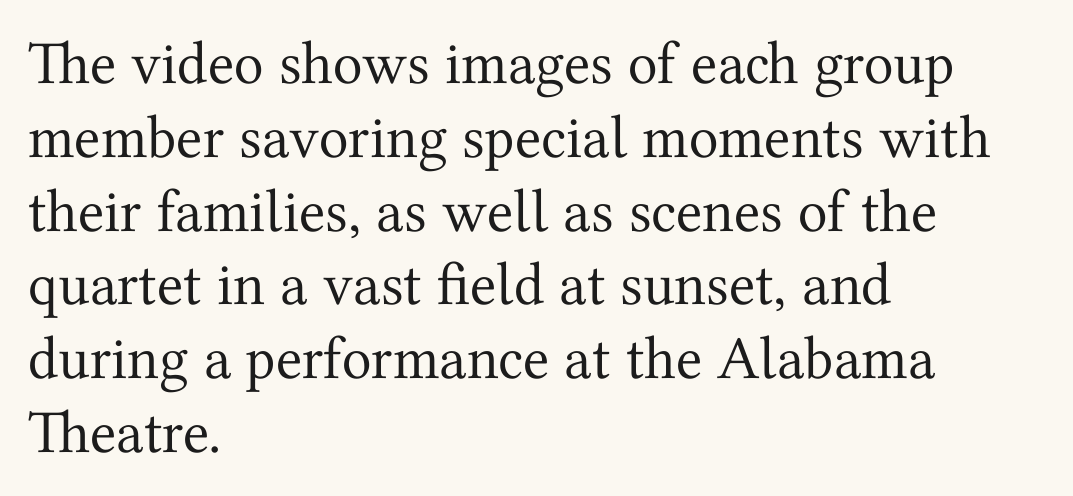
{"serif": "yes", "italic": "no", "bold": "no", "weight": "regular", "width": "normal", "stroke_contrast": "medium", "x_height": "medium", "monospaced": "no", "underline": "no", "align": "left", "line_spacing_ratio": 1.21, "letter_spacing": "normal", "letter_spacing_em": 0.0, "glyph_px": 61}
